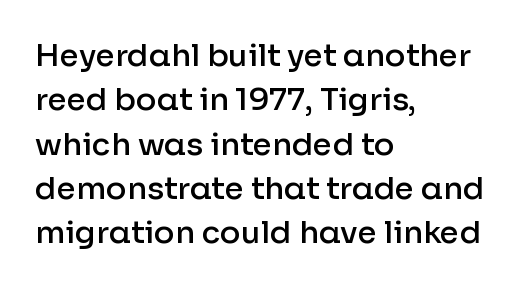
Q: Is the text bold? A: Semi-bold.
Q: Is the text italic (slanted)? A: No, it is upright.
Q: Is the typeface a serif or a sans-serif typeface? A: Sans-serif.
Q: Is the text underlined? A: No.
Q: How is the paragraph aligned? A: Left-aligned.
Q: Is the spacing between letters normal or unusually wide? A: Normal.
Q: Is the spacing between lines tight, normal or loose? A: Normal.
Q: Width (condensed, normal, or wide)? A: Normal.
Q: Stroke contrast? A: Low.
Q: x-height? A: Medium.
Q: Monospaced? A: No.
